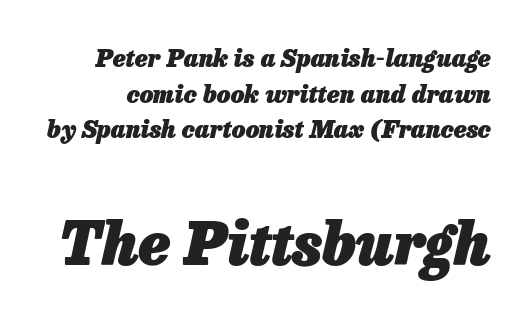
Q: Is the text bold? A: Yes.
Q: Is the text italic (slanted)? A: Yes, it leans right by about 13 degrees.
Q: Is the text underlined? A: No.
Q: Is the spacing between letters normal or unusually wide? A: Normal.
Q: Is the spacing between lines tight, normal or loose? A: Normal.
Q: Which block of text is set in a larger size, the first (top) or the second (bottom)? A: The second (bottom) one.
Q: Width (condensed, normal, or wide)? A: Normal.
Q: Stroke contrast? A: Low.
Q: x-height? A: Medium.
Q: Monospaced? A: No.
